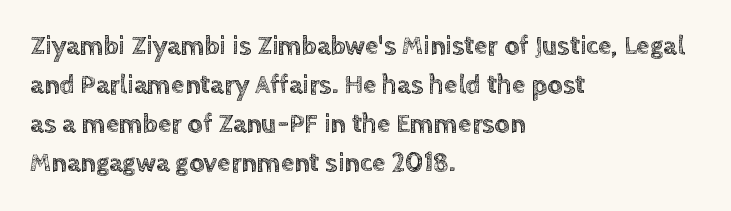
Evenly set lines give the paragraph a standard silhouette. What stands out about the letter spacing? Nothing — it is the standard amount. Glance below the letters and you will spot only blank space. The compositor pushed each line to the left boundary. The axis of the letterforms is exactly vertical.
